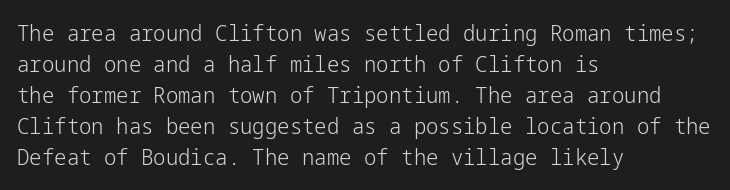
{"italic": "no", "bold": "no", "underline": "no", "align": "left", "line_spacing": "normal", "line_spacing_ratio": 1.41, "letter_spacing": "normal", "letter_spacing_em": 0.0, "glyph_px": 22}
